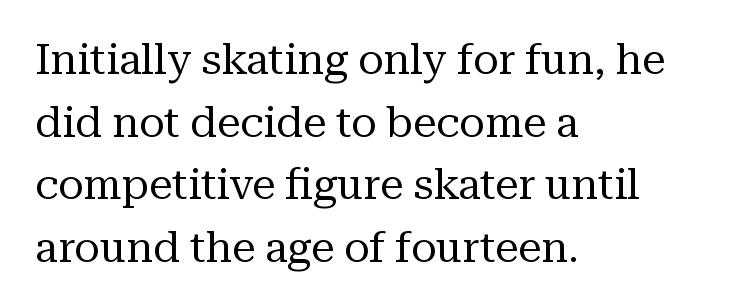
{"serif": "yes", "italic": "no", "bold": "no", "weight": "regular", "width": "normal", "stroke_contrast": "medium", "x_height": "medium", "monospaced": "no", "underline": "no", "align": "left", "line_spacing": "normal", "line_spacing_ratio": 1.49, "letter_spacing": "normal", "letter_spacing_em": 0.0, "glyph_px": 42}
